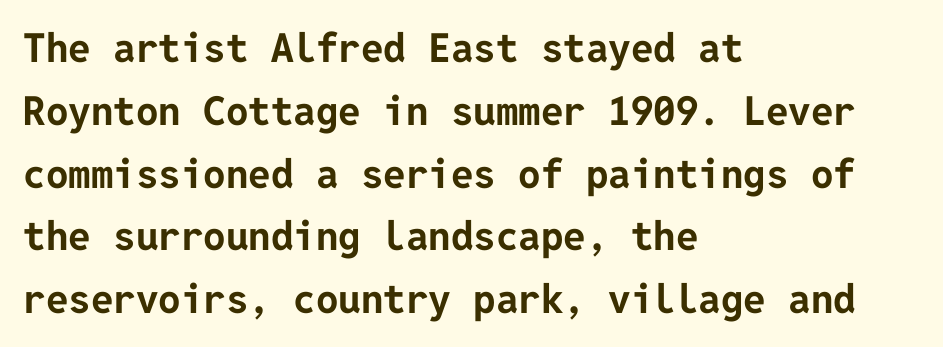
As a designer I'd log this as weight 700, bold. Glyph-to-glyph distance matches everyday printed text. Posture: vertical. Type without underlining.
